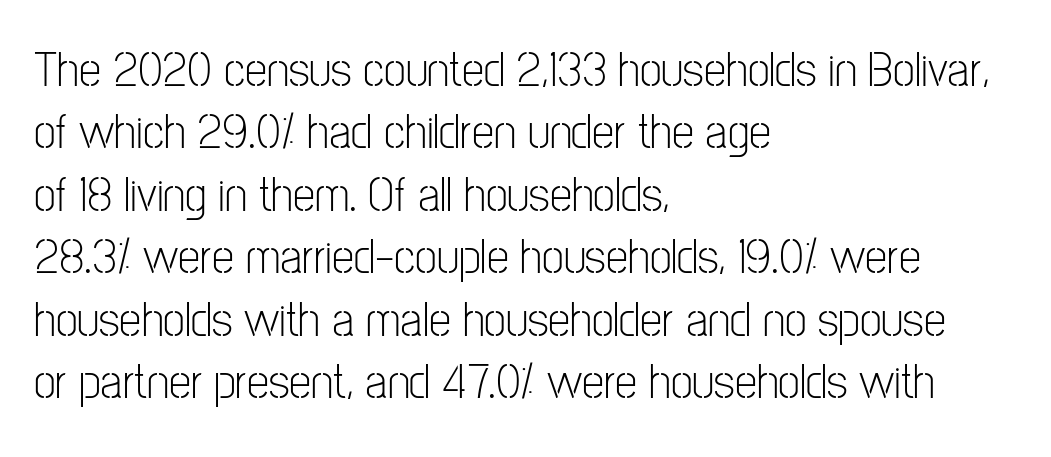
{"serif": "no", "italic": "no", "bold": "no", "weight": "light", "width": "condensed", "stroke_contrast": "low", "x_height": "medium", "monospaced": "no", "underline": "no", "align": "left", "line_spacing": "normal", "line_spacing_ratio": 1.25, "letter_spacing": "normal", "letter_spacing_em": 0.0, "glyph_px": 50}
